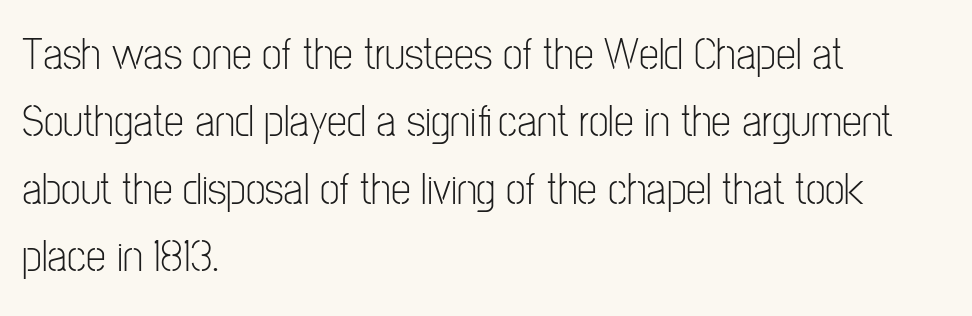
Beneath every word, the page is bare. The specimen reads as upright at a glance. The designer left line spacing at the default. You could call the tracking neutral — neither tight nor loose. Compared with a typical body face, this is equally light or lighter still.
